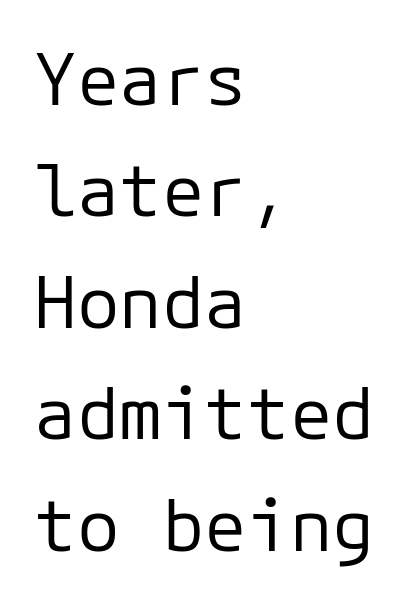
The rows are spaced the way most documents space them. Regarding serifs, this sample does without them. No italicization has been applied; the sample stays upright. This rendering uses left alignment, leaving the right contour irregular. Plain, unruled lines of type.
